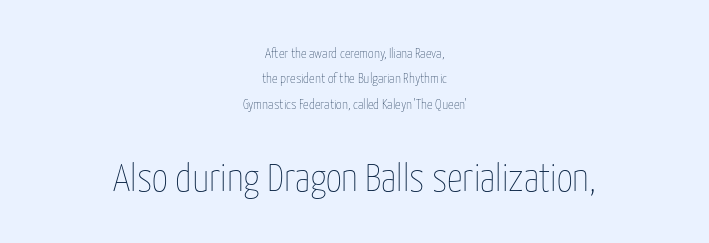
The image shows 39 px thin, condensed type, upright; set centered, line spacing 1.82x, normal letter spacing, not underlined; the second (bottom) block is 2.79x larger; low stroke contrast and a medium x-height.
